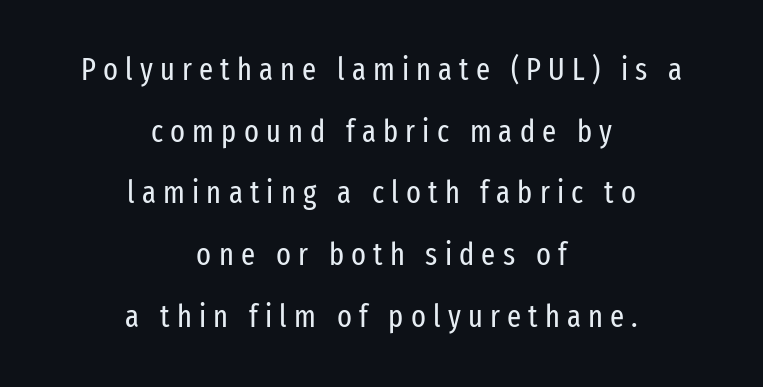
Q: Is the text bold? A: No.
Q: Is the text italic (slanted)? A: No, it is upright.
Q: Is the typeface a serif or a sans-serif typeface? A: Sans-serif.
Q: Is the text underlined? A: No.
Q: How is the paragraph aligned? A: Centered.
Q: Is the spacing between letters normal or unusually wide? A: Unusually wide.
Q: Is the spacing between lines tight, normal or loose? A: Loose.
Q: Width (condensed, normal, or wide)? A: Condensed.
Q: Stroke contrast? A: Low.
Q: x-height? A: Medium.
Q: Monospaced? A: No.
